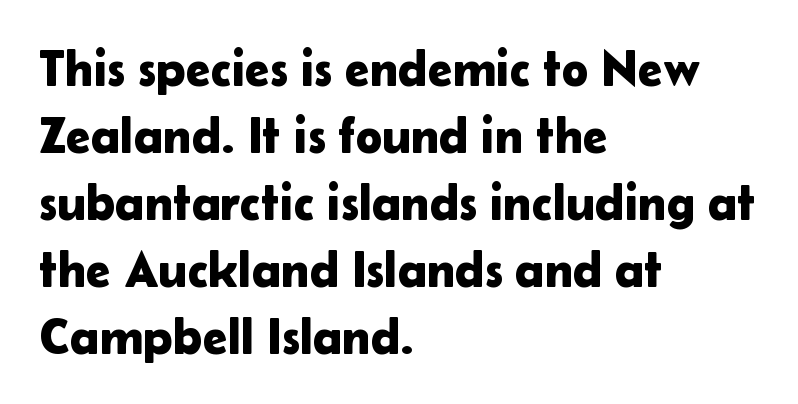
Q: Is the text italic (slanted)? A: No, it is upright.
Q: Is the typeface a serif or a sans-serif typeface? A: Sans-serif.
Q: Is the text underlined? A: No.
Q: How is the paragraph aligned? A: Left-aligned.
Q: Is the spacing between letters normal or unusually wide? A: Normal.
Q: Is the spacing between lines tight, normal or loose? A: Normal.
Q: Width (condensed, normal, or wide)? A: Normal.
Q: Stroke contrast? A: Low.
Q: x-height? A: Medium.
Q: Monospaced? A: No.
